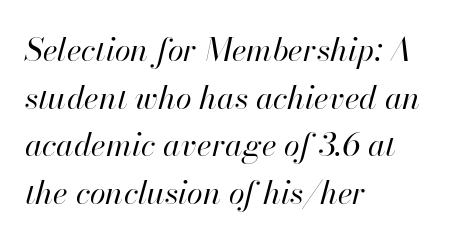
This rendering uses left alignment, leaving the right contour irregular. Reading down the column, the eye jumps a familiar distance to each next line. Is the type heavy? It reads as light-to-regular instead. Slant detected: the letters are inclined.
